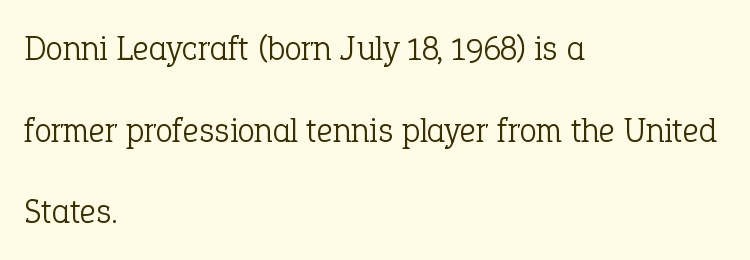
Q: Is the text bold? A: No.
Q: Is the text italic (slanted)? A: No, it is upright.
Q: Is the typeface a serif or a sans-serif typeface? A: Serif.
Q: Is the text underlined? A: No.
Q: How is the paragraph aligned? A: Left-aligned.
Q: Is the spacing between letters normal or unusually wide? A: Normal.
Q: Is the spacing between lines tight, normal or loose? A: Loose.
Q: Width (condensed, normal, or wide)? A: Normal.
Q: Stroke contrast? A: Low.
Q: x-height? A: Medium.
Q: Monospaced? A: No.
